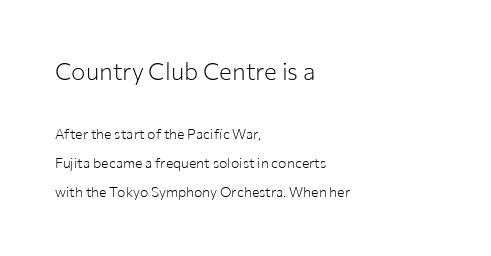
The image shows 24 px text type, upright; set left-aligned, loose line spacing (2.08x), normal letter spacing, not underlined; the first (top) block is 1.71x larger.
